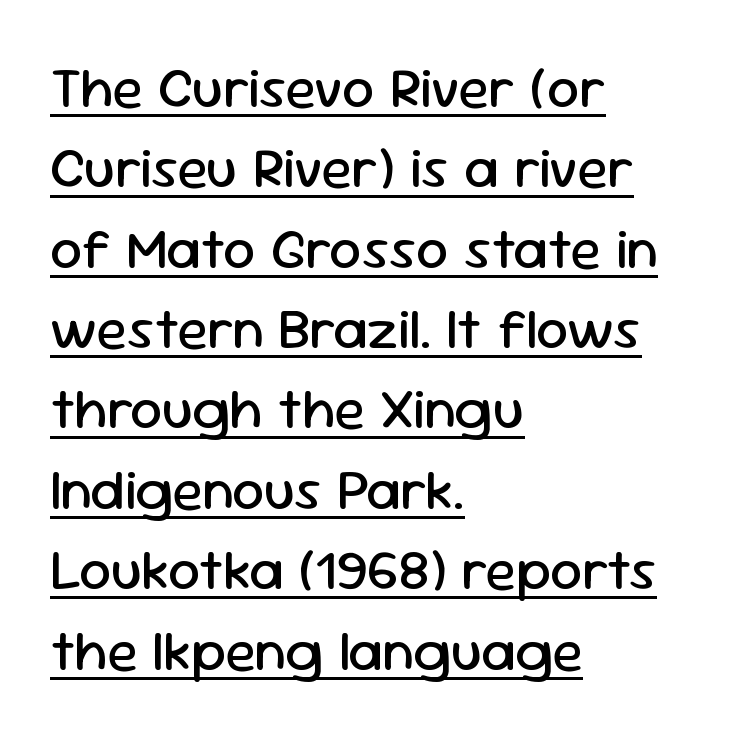
{"serif": "no", "italic": "no", "bold": "no", "weight": "regular", "width": "normal", "stroke_contrast": "low", "x_height": "medium", "monospaced": "no", "underline": "yes", "align": "left", "line_spacing": "normal", "line_spacing_ratio": 1.41, "letter_spacing": "normal", "letter_spacing_em": 0.0, "glyph_px": 57}
